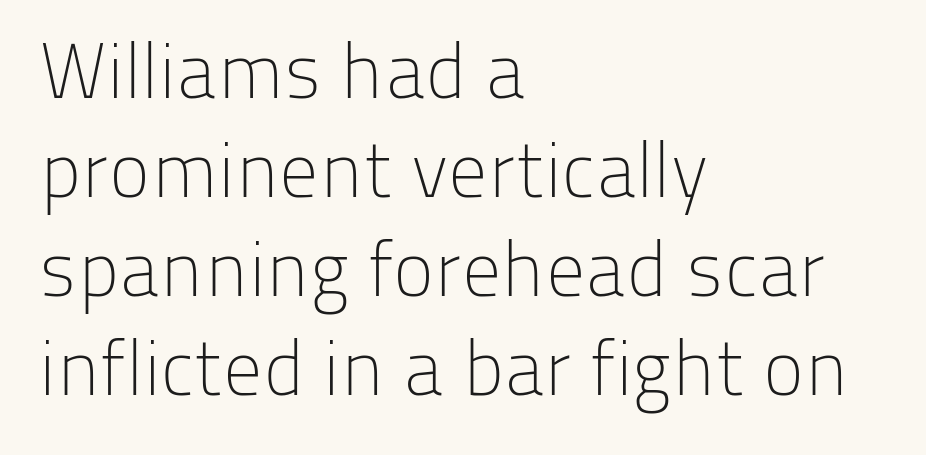
The typeface chosen for these lines omits serifs. The rendering anchors every line to the left-hand side. Beneath every word, the page is bare. No extra ink here — the face is not bold.
